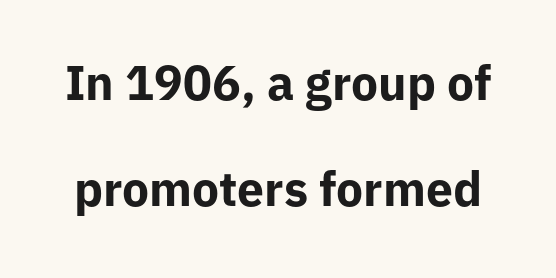
Q: Is the text bold? A: Yes.
Q: Is the text italic (slanted)? A: No, it is upright.
Q: Is the typeface a serif or a sans-serif typeface? A: Sans-serif.
Q: Is the text underlined? A: No.
Q: Is the spacing between letters normal or unusually wide? A: Normal.
Q: Is the spacing between lines tight, normal or loose? A: Loose.
Q: Width (condensed, normal, or wide)? A: Normal.
Q: Stroke contrast? A: Low.
Q: x-height? A: Medium.
Q: Monospaced? A: No.
